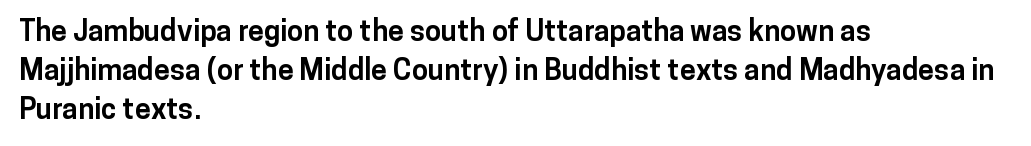
Q: Is the text bold? A: Yes.
Q: Is the text italic (slanted)? A: No, it is upright.
Q: Is the typeface a serif or a sans-serif typeface? A: Sans-serif.
Q: Is the text underlined? A: No.
Q: How is the paragraph aligned? A: Left-aligned.
Q: Is the spacing between letters normal or unusually wide? A: Normal.
Q: Is the spacing between lines tight, normal or loose? A: Normal.
Q: Width (condensed, normal, or wide)? A: Normal.
Q: Stroke contrast? A: Low.
Q: x-height? A: Medium.
Q: Monospaced? A: No.
